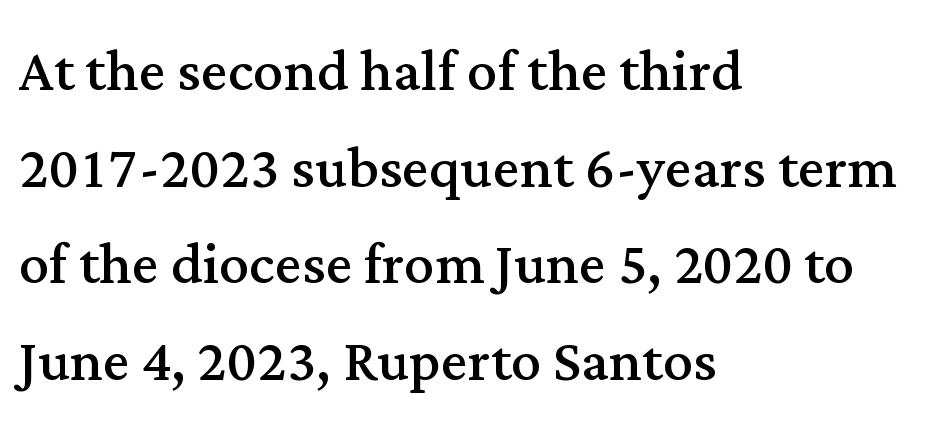
The image shows 75 px regular-weight serif type, upright; set left-aligned, normal line spacing (1.29x), normal letter spacing, not underlined; medium stroke contrast and a medium x-height.
